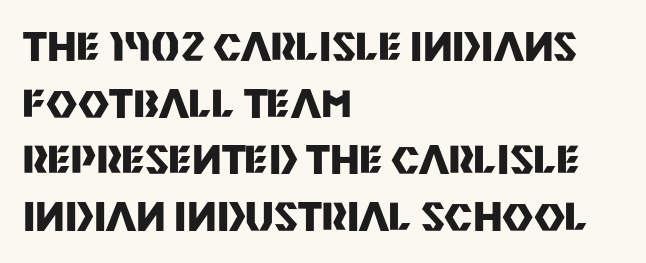
Q: Is the text bold? A: Yes.
Q: Is the text italic (slanted)? A: No, it is upright.
Q: Is the typeface a serif or a sans-serif typeface? A: Sans-serif.
Q: Is the text underlined? A: No.
Q: How is the paragraph aligned? A: Left-aligned.
Q: Is the spacing between letters normal or unusually wide? A: Normal.
Q: Is the spacing between lines tight, normal or loose? A: Normal.
Q: Width (condensed, normal, or wide)? A: Normal.
Q: Stroke contrast? A: Medium.
Q: x-height? A: Large.
Q: Monospaced? A: No.
